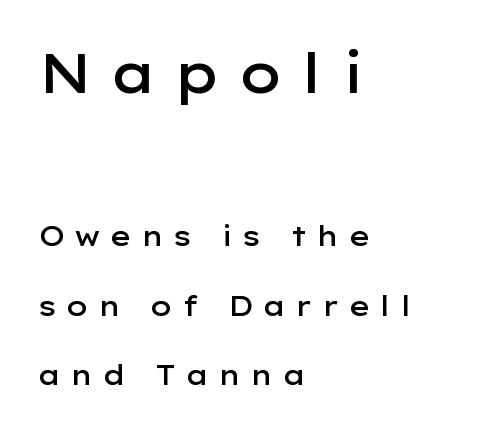
The image shows 55 px semibold, wide sans-serif type, upright; set left-aligned, loose line spacing (2.48x), unusually wide letter spacing (+0.32 em), not underlined; the first (top) block is 1.96x larger; low stroke contrast and a medium x-height.
